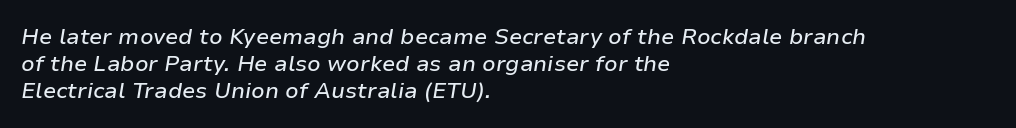
The image shows 22 px text type, italic (leaning right); set left-aligned, line spacing 1.23x, normal letter spacing, not underlined.
